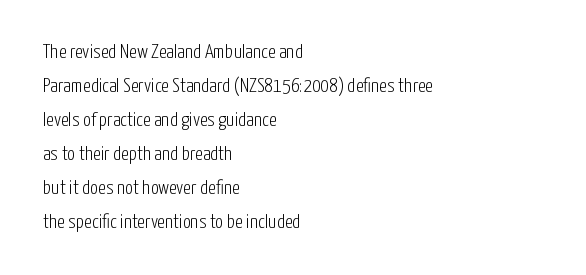
The image shows 20 px text type, upright; set left-aligned, normal line spacing (1.7x), normal letter spacing, not underlined.
